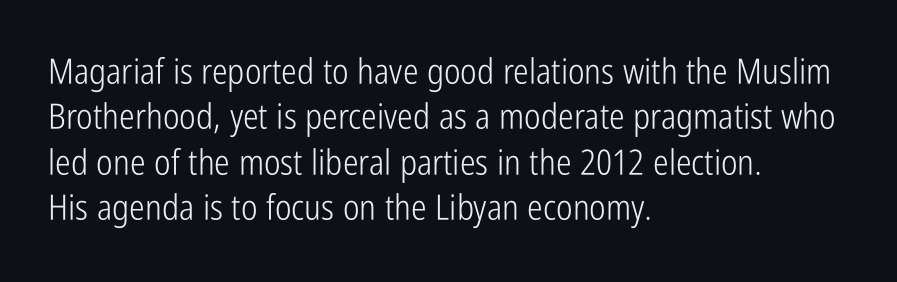
The image shows 35 px light, condensed sans-serif type, upright; set left-aligned, normal line spacing (1.3x), normal letter spacing, not underlined; low stroke contrast and a medium x-height.
